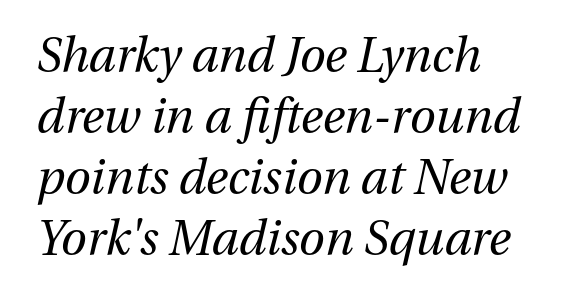
The image shows 47 px regular-weight type, italic (leaning right); set left-aligned, normal line spacing (1.3x), normal letter spacing, not underlined; medium stroke contrast and a medium x-height.
